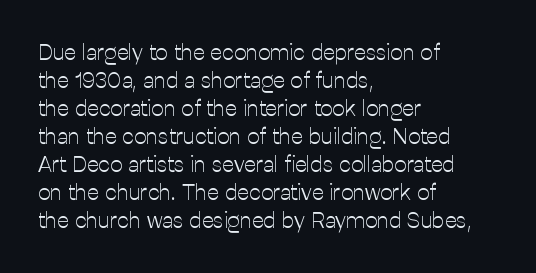
No extra ink here — the face is not bold. Students, observe: this is what conventionally led text looks like. Visually the block forms a straight wall on the left and a jagged coastline on the right. Clear beneath every line of the passage.
